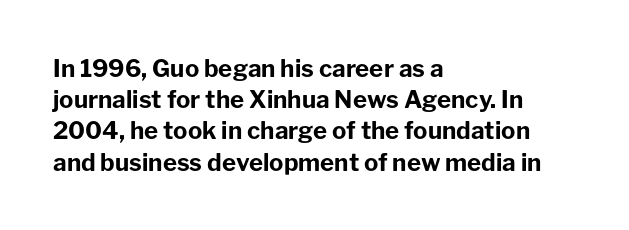
Q: Is the text bold? A: Yes.
Q: Is the text italic (slanted)? A: No, it is upright.
Q: Is the text underlined? A: No.
Q: How is the paragraph aligned? A: Left-aligned.
Q: Is the spacing between letters normal or unusually wide? A: Normal.
Q: Is the spacing between lines tight, normal or loose? A: Normal.
